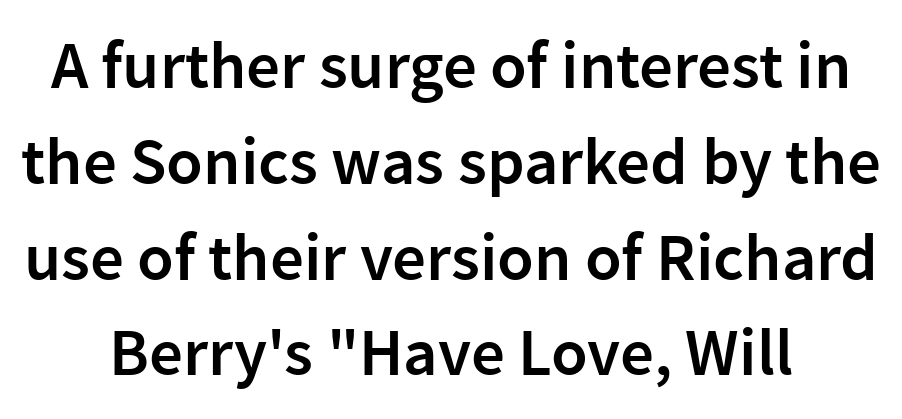
{"serif": "no", "italic": "no", "bold": "semi", "weight": "semibold", "width": "normal", "stroke_contrast": "low", "x_height": "medium", "monospaced": "no", "underline": "no", "align": "center", "line_spacing": "normal", "line_spacing_ratio": 1.43, "letter_spacing": "normal", "letter_spacing_em": 0.0, "glyph_px": 67}
